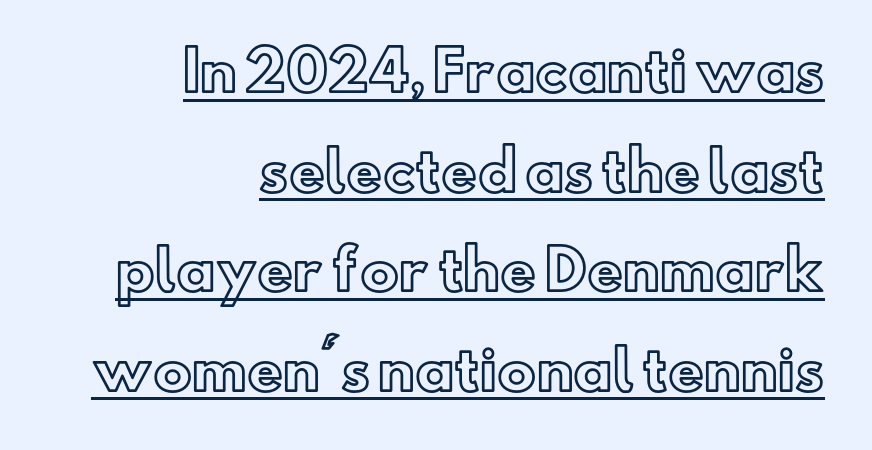
The image shows 55 px text type, upright; set right-aligned, line spacing 1.81x, normal letter spacing, underlined; a small x-height.
